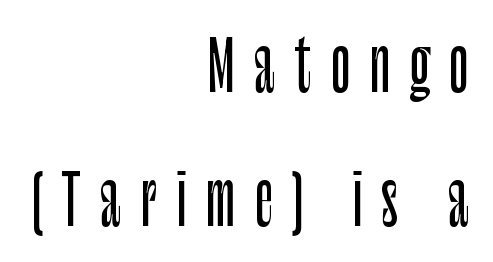
If you drew a ruler down the right edge, every line would touch it. The characters display no serif detailing; their extremities are plain. These lines have a slow, spaced-out rhythm from letter to letter. This sample uses an upright cut, with every glyph sitting square on the baseline. Underlining? Definitely not there. Think of a printed novel: that variable character pitch is what you see here.
